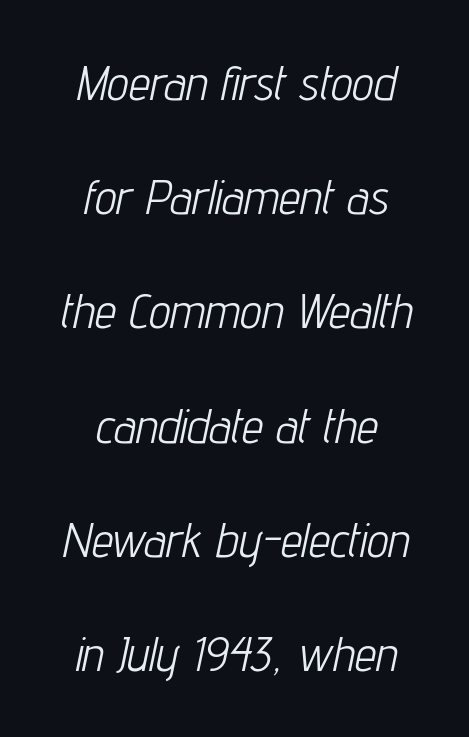
{"italic": "yes", "lean": "right", "slant_degrees": 12, "bold": "no", "weight": "light", "width": "condensed", "stroke_contrast": "low", "x_height": "medium", "monospaced": "no", "underline": "no", "align": "center", "line_spacing": "loose", "line_spacing_ratio": 2.38, "letter_spacing": "normal", "letter_spacing_em": 0.0, "glyph_px": 48}
